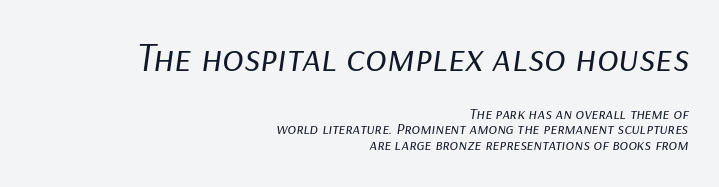
The image shows 40 px regular-weight type, italic (leaning right); set right-aligned, tight line spacing (0.99x), normal letter spacing, not underlined; the first (top) block is 2.5x larger; low stroke contrast and a medium x-height.
